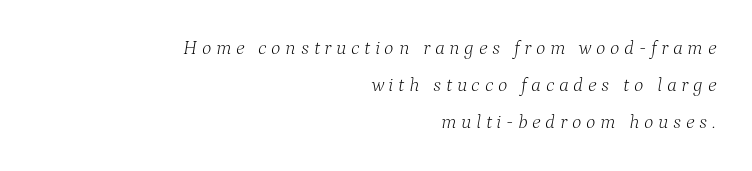
Characters follow at a spacing far wider than the type designer built in. The text carries the slant typical of an italic or oblique font. No heavy texture on the line: the type isn't bold. Each line ends at the same right margin while the left side varies. The baseline area is clear.
